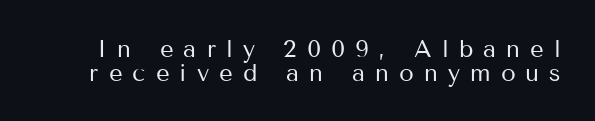
Q: Is the text bold? A: No.
Q: Is the text italic (slanted)? A: No, it is upright.
Q: Is the text underlined? A: No.
Q: Is the spacing between letters normal or unusually wide? A: Unusually wide.
Q: Is the spacing between lines tight, normal or loose? A: Tight.
